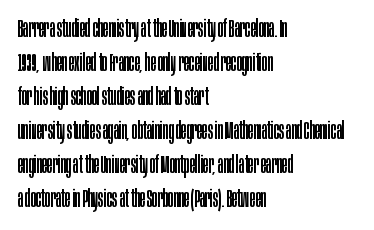
A normal amount of white space separates one row of letters from the next. Honestly, the letter spacing is just normal — you wouldn't notice it. The font's upright variant was chosen for this text. Is this a heavy cut? Hardly; it is regular or lighter. Caption: multi-line text, flush left, ragged right.
